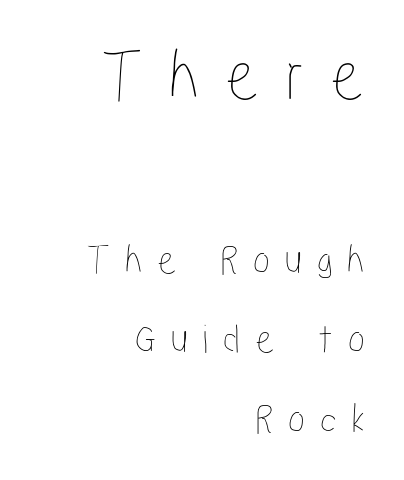
Q: Is the text italic (slanted)? A: No, it is upright.
Q: Is the text underlined? A: No.
Q: How is the paragraph aligned? A: Right-aligned.
Q: Is the spacing between letters normal or unusually wide? A: Unusually wide.
Q: Which block of text is set in a larger size, the first (top) or the second (bottom)? A: The first (top) one.
Q: Width (condensed, normal, or wide)? A: Condensed.
Q: Stroke contrast? A: Low.
Q: x-height? A: Medium.
Q: Monospaced? A: No.
